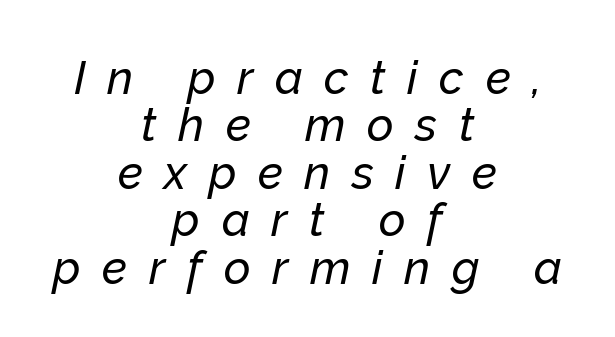
Q: Is the text italic (slanted)? A: Yes, it leans right by about 12 degrees.
Q: Is the text underlined? A: No.
Q: How is the paragraph aligned? A: Centered.
Q: Is the spacing between letters normal or unusually wide? A: Unusually wide.
Q: Is the spacing between lines tight, normal or loose? A: Tight.
Q: Width (condensed, normal, or wide)? A: Normal.
Q: Stroke contrast? A: Low.
Q: x-height? A: Medium.
Q: Monospaced? A: No.
